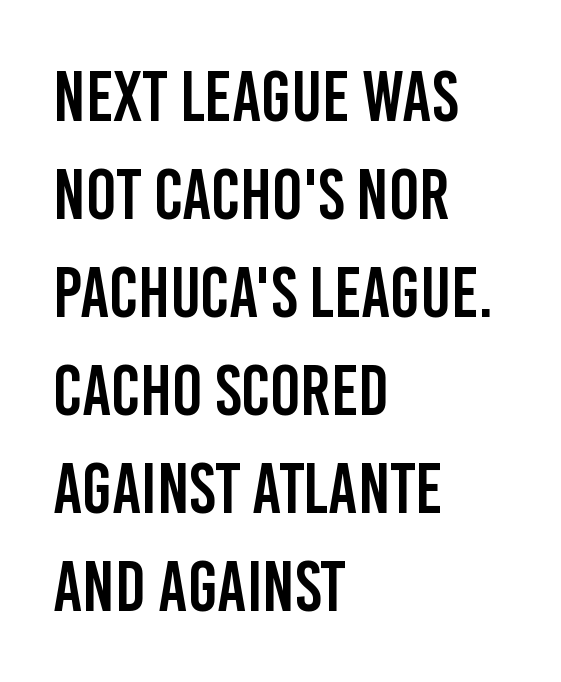
Q: Is the text italic (slanted)? A: No, it is upright.
Q: Is the typeface a serif or a sans-serif typeface? A: Sans-serif.
Q: Is the text underlined? A: No.
Q: How is the paragraph aligned? A: Left-aligned.
Q: Is the spacing between letters normal or unusually wide? A: Normal.
Q: Is the spacing between lines tight, normal or loose? A: Normal.
Q: Width (condensed, normal, or wide)? A: Condensed.
Q: Stroke contrast? A: Low.
Q: x-height? A: Large.
Q: Monospaced? A: No.
